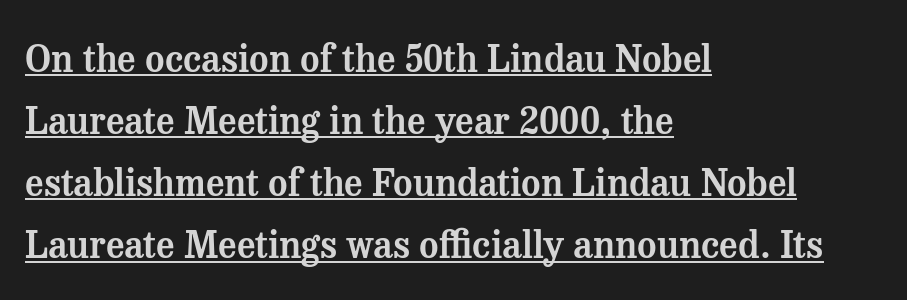
Q: Is the text italic (slanted)? A: No, it is upright.
Q: Is the typeface a serif or a sans-serif typeface? A: Serif.
Q: Is the text underlined? A: Yes.
Q: How is the paragraph aligned? A: Left-aligned.
Q: Is the spacing between letters normal or unusually wide? A: Normal.
Q: Is the spacing between lines tight, normal or loose? A: Normal.
Q: Width (condensed, normal, or wide)? A: Normal.
Q: Stroke contrast? A: Medium.
Q: x-height? A: Medium.
Q: Monospaced? A: No.
